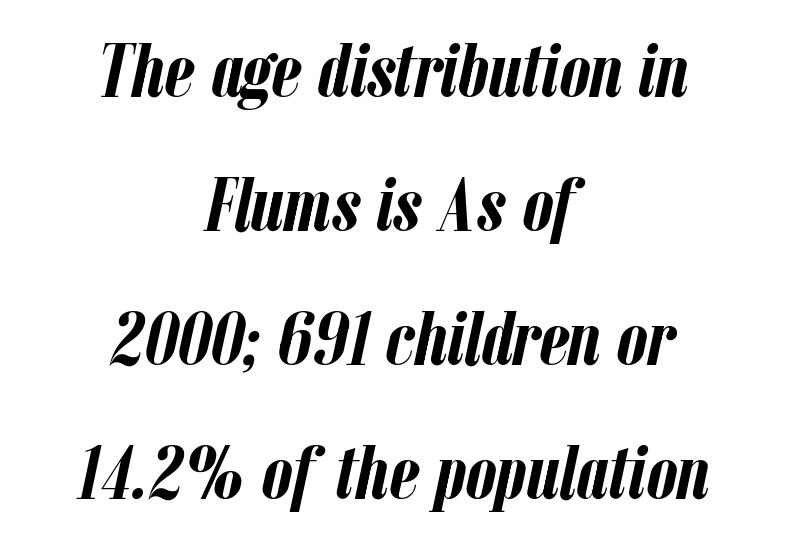
{"italic": "yes", "lean": "right", "slant_degrees": 12, "bold": "yes", "weight": "semibold", "width": "condensed", "stroke_contrast": "low", "x_height": "medium", "monospaced": "no", "underline": "no", "align": "center", "line_spacing_ratio": 1.74, "letter_spacing": "normal", "letter_spacing_em": 0.0, "glyph_px": 77}
